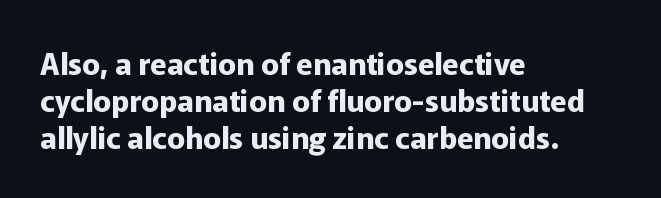
Q: Is the text bold? A: Yes.
Q: Is the text italic (slanted)? A: No, it is upright.
Q: Is the typeface a serif or a sans-serif typeface? A: Sans-serif.
Q: Is the text underlined? A: No.
Q: How is the paragraph aligned? A: Left-aligned.
Q: Is the spacing between letters normal or unusually wide? A: Normal.
Q: Width (condensed, normal, or wide)? A: Normal.
Q: Stroke contrast? A: Low.
Q: x-height? A: Medium.
Q: Monospaced? A: No.
